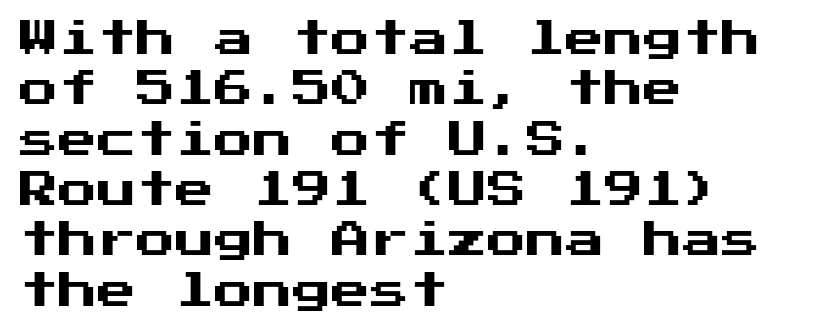
Observe the absence of serifs on each vertical stroke in this sample. Posture: straight, roman, zero tilt. Notice how the passage keeps a crisp vertical edge on the left only. The rendering keeps characters at their native spacing. Rows of type keep a routine distance in the vertical direction. The area under the type is left untouched.
